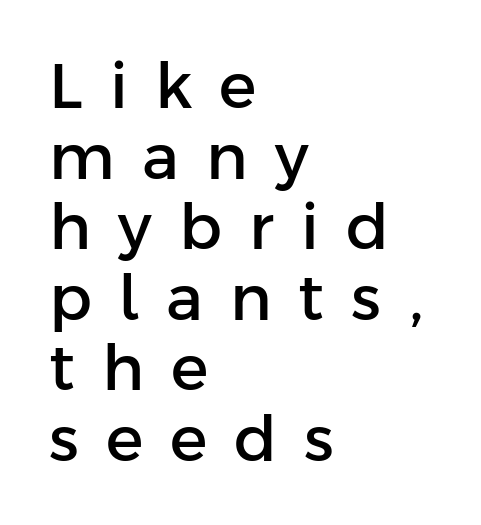
Tracking value appears strongly positive — letters spread wide. Nope, not italic — everything's standing straight. The setting favours the left margin, as ordinary paragraphs usually do. Whoever set this chose condensed vertical rhythm over breathing room.
